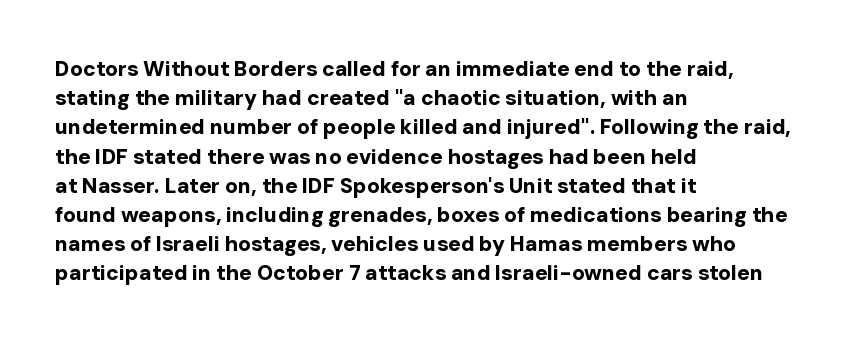
{"italic": "no", "bold": "yes", "underline": "no", "align": "left", "line_spacing": "normal", "line_spacing_ratio": 1.39, "letter_spacing": "normal", "letter_spacing_em": 0.0, "glyph_px": 21}
